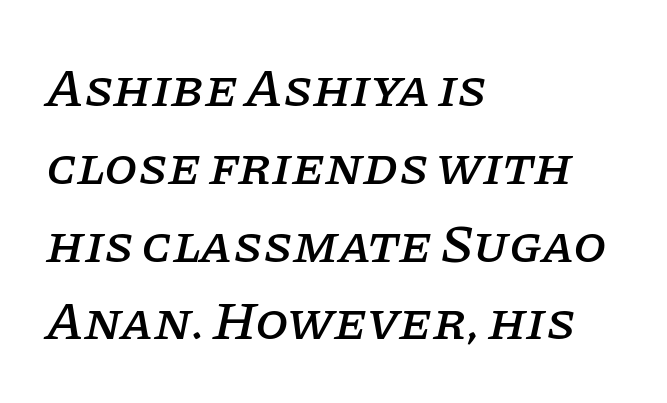
The image shows 54 px serif type, italic (leaning right); set left-aligned, normal line spacing (1.44x), normal letter spacing, not underlined; low stroke contrast and a large x-height.
